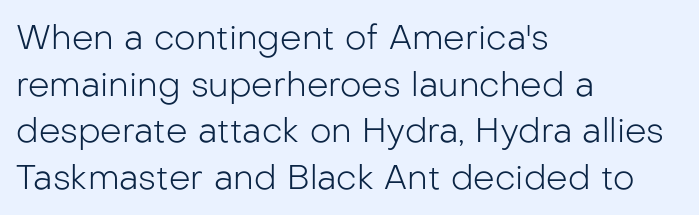
{"serif": "no", "italic": "no", "bold": "no", "weight": "light", "width": "normal", "stroke_contrast": "low", "x_height": "medium", "monospaced": "no", "underline": "no", "align": "left", "line_spacing": "normal", "line_spacing_ratio": 1.37, "letter_spacing": "normal", "letter_spacing_em": 0.0, "glyph_px": 34}
